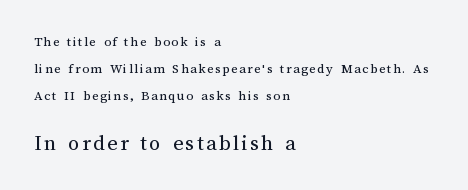
The image shows 22 px text type, upright; set left-aligned, loose line spacing (1.92x), not underlined; the second (bottom) block is 1.57x larger.
